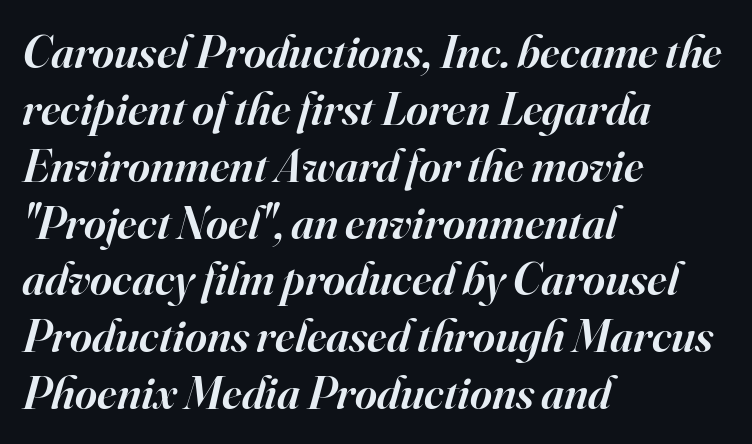
Q: Is the text bold? A: Semi-bold.
Q: Is the text italic (slanted)? A: Yes, it leans right by about 16 degrees.
Q: Is the typeface a serif or a sans-serif typeface? A: Serif.
Q: Is the text underlined? A: No.
Q: How is the paragraph aligned? A: Left-aligned.
Q: Is the spacing between letters normal or unusually wide? A: Normal.
Q: Width (condensed, normal, or wide)? A: Normal.
Q: Stroke contrast? A: High.
Q: x-height? A: Small.
Q: Monospaced? A: No.
